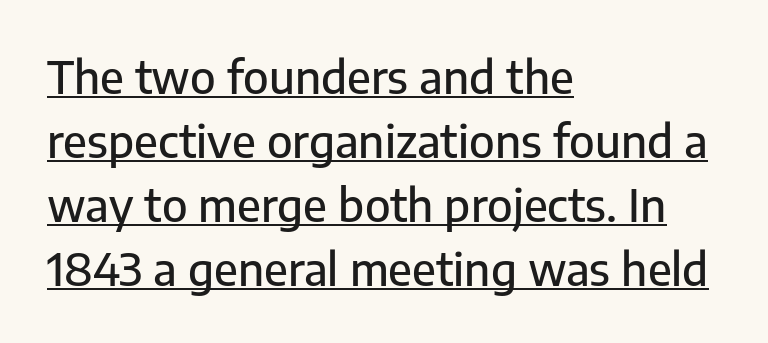
The image shows 45 px sans-serif type, upright; set left-aligned, normal line spacing (1.42x), normal letter spacing, underlined; low stroke contrast and a medium x-height.
